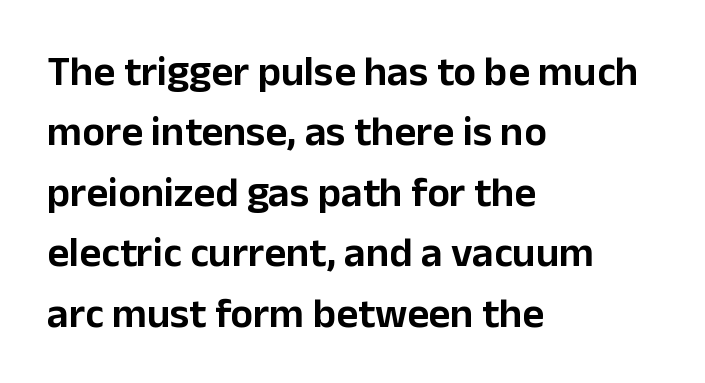
{"serif": "no", "italic": "no", "width": "normal", "stroke_contrast": "low", "x_height": "medium", "monospaced": "no", "underline": "no", "align": "left", "line_spacing": "normal", "line_spacing_ratio": 1.44, "letter_spacing": "normal", "letter_spacing_em": 0.0, "glyph_px": 42}
